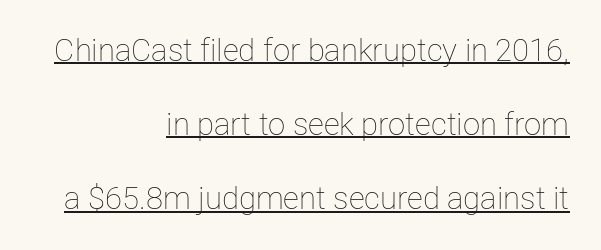
The letters advance in unequal steps, a hallmark of proportional type. Every stem runs plumb, perpendicular to the baseline. Like a heading marked for emphasis, these lines bear an underscore. Successive baselines arrive slowly, with a big drop between each. A typesetter would call this zero additional tracking.
